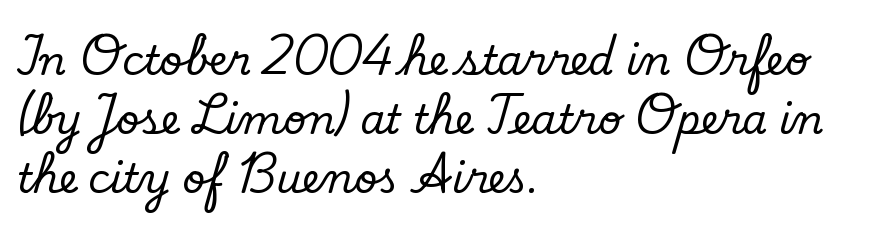
Q: Is the text italic (slanted)? A: Yes.
Q: Is the typeface a serif or a sans-serif typeface? A: Serif.
Q: Is the text underlined? A: No.
Q: How is the paragraph aligned? A: Left-aligned.
Q: Is the spacing between letters normal or unusually wide? A: Normal.
Q: Is the spacing between lines tight, normal or loose? A: Normal.
Q: Width (condensed, normal, or wide)? A: Normal.
Q: Stroke contrast? A: Low.
Q: x-height? A: Small.
Q: Monospaced? A: No.
